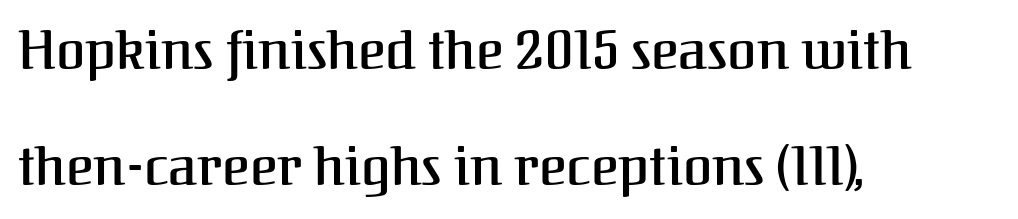
{"serif": "yes", "italic": "no", "width": "normal", "stroke_contrast": "medium", "x_height": "medium", "monospaced": "no", "underline": "no", "align": "left", "line_spacing": "loose", "line_spacing_ratio": 2.19, "letter_spacing": "normal", "letter_spacing_em": 0.0, "glyph_px": 53}
